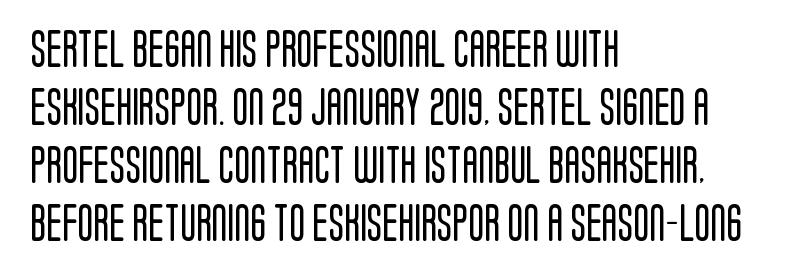
The image shows 37 px regular-weight, condensed sans-serif type, upright; set left-aligned, normal line spacing (1.57x), normal letter spacing, not underlined; low stroke contrast and a large x-height.
